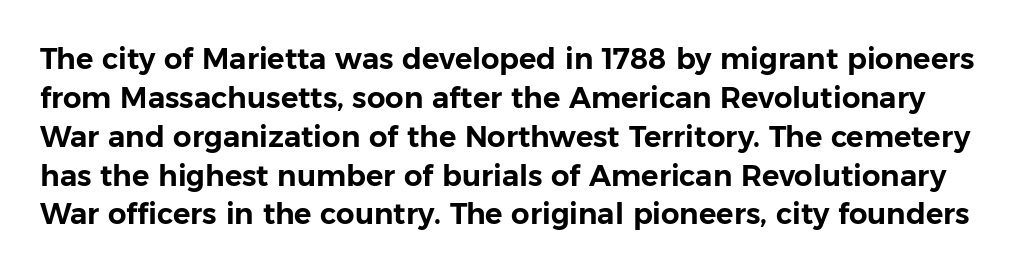
Q: Is the text italic (slanted)? A: No, it is upright.
Q: Is the typeface a serif or a sans-serif typeface? A: Sans-serif.
Q: Is the text underlined? A: No.
Q: Is the spacing between letters normal or unusually wide? A: Normal.
Q: Is the spacing between lines tight, normal or loose? A: Normal.
Q: Width (condensed, normal, or wide)? A: Normal.
Q: Stroke contrast? A: Low.
Q: x-height? A: Medium.
Q: Monospaced? A: No.
